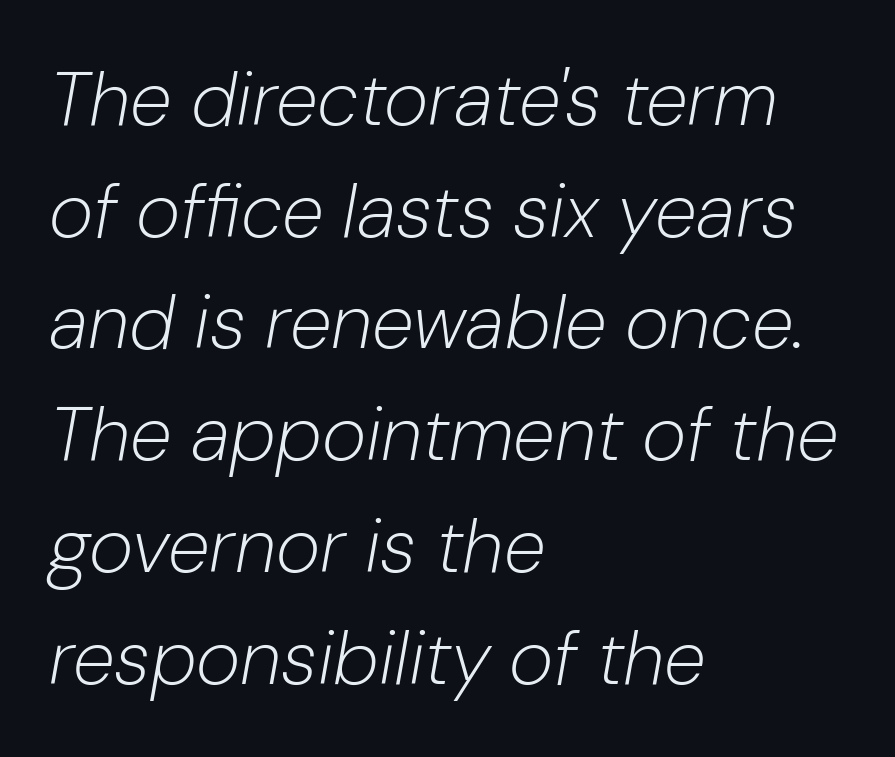
The image shows 76 px light type, italic (leaning right); set left-aligned, normal line spacing (1.47x), normal letter spacing, not underlined; low stroke contrast and a medium x-height.
